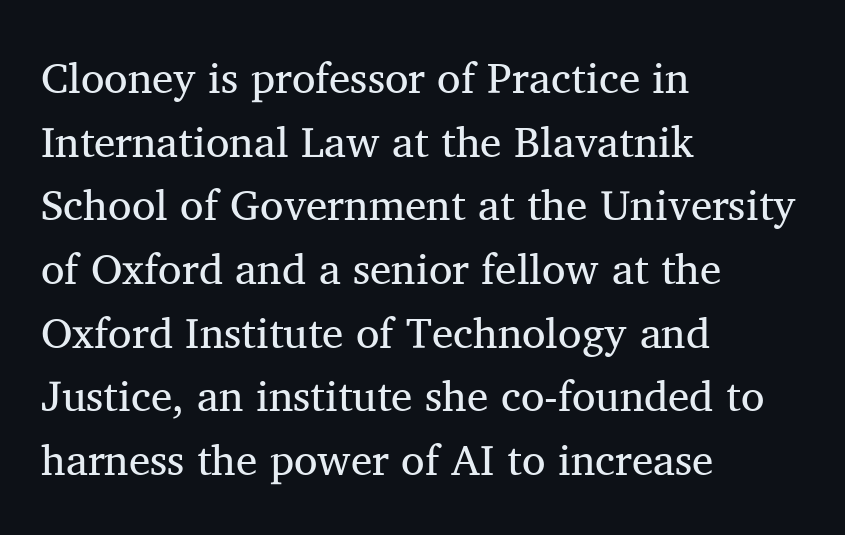
Q: Is the text bold? A: No.
Q: Is the text italic (slanted)? A: No, it is upright.
Q: Is the typeface a serif or a sans-serif typeface? A: Serif.
Q: Is the text underlined? A: No.
Q: How is the paragraph aligned? A: Left-aligned.
Q: Is the spacing between letters normal or unusually wide? A: Normal.
Q: Is the spacing between lines tight, normal or loose? A: Normal.
Q: Width (condensed, normal, or wide)? A: Normal.
Q: Stroke contrast? A: Medium.
Q: x-height? A: Medium.
Q: Monospaced? A: No.
